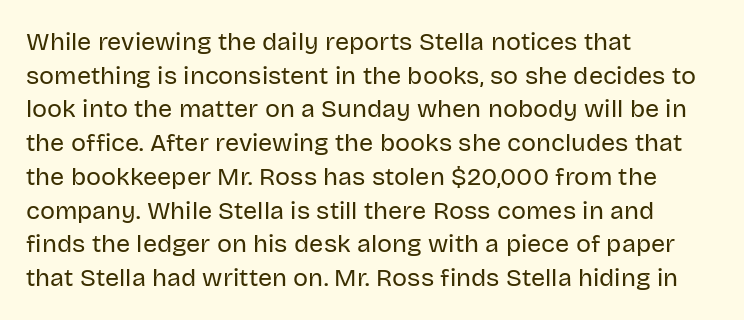
The image shows 25 px text type, upright; set left-aligned, normal line spacing (1.35x), normal letter spacing, not underlined.
